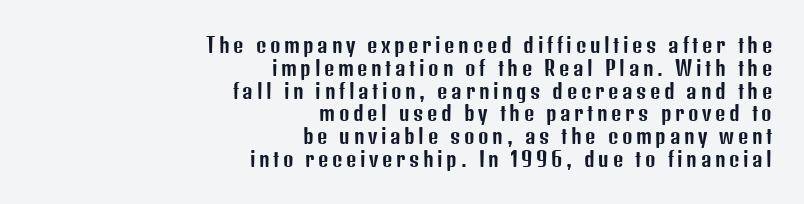
No italicization has been applied; the sample stays upright. This rendering features lettering with no underline. The lines are quadded right. Does the leading feel generous? Not at all — it's pinched.
